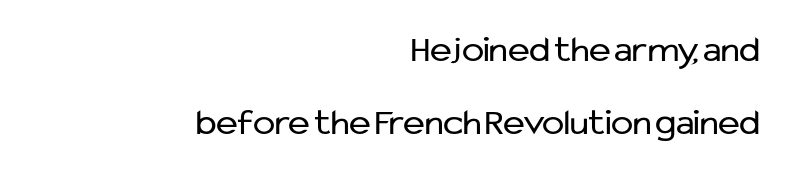
{"serif": "no", "italic": "no", "bold": "no", "weight": "regular", "width": "normal", "stroke_contrast": "low", "x_height": "medium", "monospaced": "no", "underline": "no", "align": "right", "line_spacing": "loose", "line_spacing_ratio": 1.97, "letter_spacing": "normal", "letter_spacing_em": 0.0, "glyph_px": 37}
